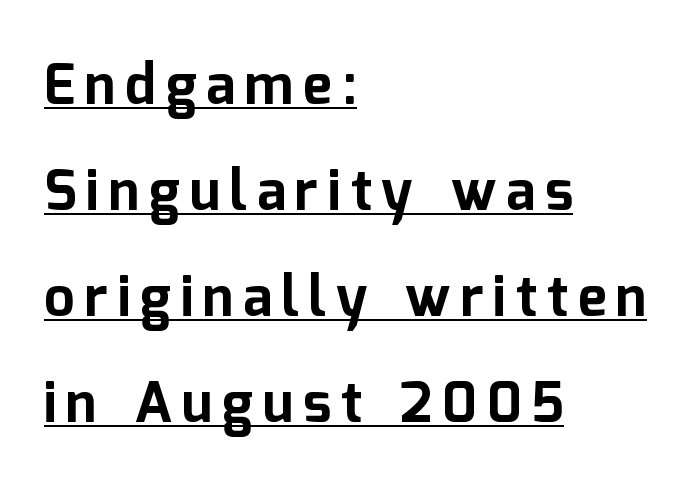
The image shows 55 px bold sans-serif type, upright; set left-aligned, loose line spacing (1.93x), underlined; low stroke contrast and a medium x-height.
